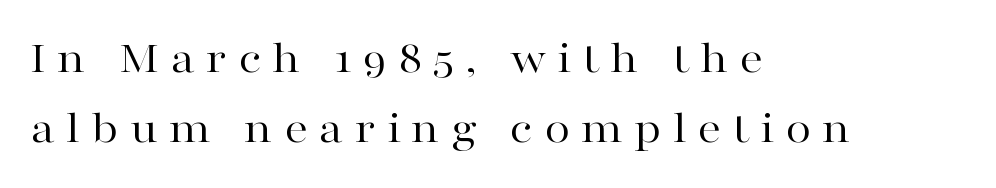
Q: Is the text bold? A: No.
Q: Is the text italic (slanted)? A: No, it is upright.
Q: Is the typeface a serif or a sans-serif typeface? A: Serif.
Q: Is the text underlined? A: No.
Q: How is the paragraph aligned? A: Left-aligned.
Q: Is the spacing between letters normal or unusually wide? A: Unusually wide.
Q: Is the spacing between lines tight, normal or loose? A: Normal.
Q: Width (condensed, normal, or wide)? A: Wide.
Q: Stroke contrast? A: High.
Q: x-height? A: Medium.
Q: Monospaced? A: No.
